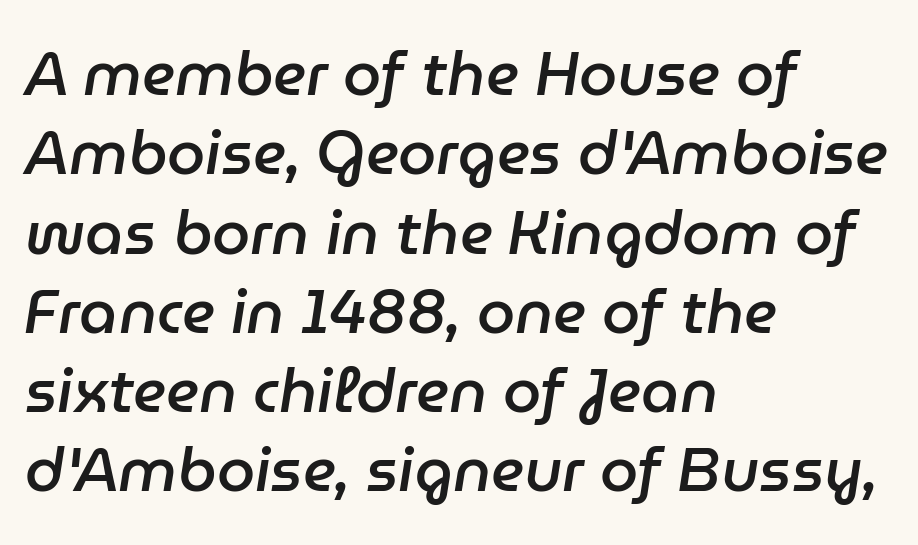
Q: Is the text bold? A: Semi-bold.
Q: Is the text italic (slanted)? A: Yes, it leans right by about 9 degrees.
Q: Is the text underlined? A: No.
Q: How is the paragraph aligned? A: Left-aligned.
Q: Is the spacing between letters normal or unusually wide? A: Normal.
Q: Is the spacing between lines tight, normal or loose? A: Normal.
Q: Width (condensed, normal, or wide)? A: Normal.
Q: Stroke contrast? A: Low.
Q: x-height? A: Medium.
Q: Monospaced? A: No.
